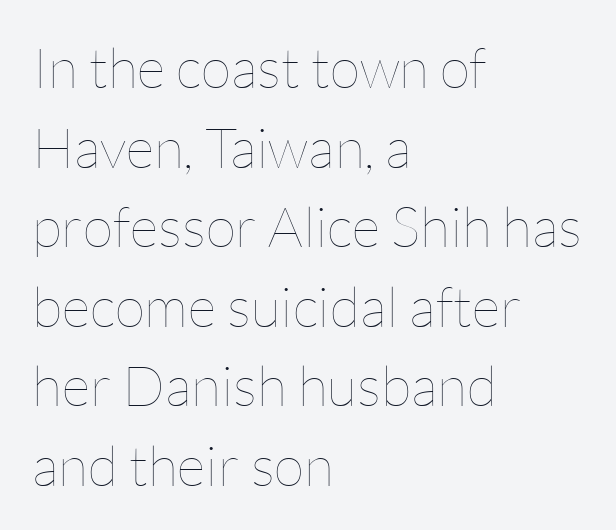
The image shows 56 px thin type, upright; set left-aligned, normal line spacing (1.42x), normal letter spacing, not underlined; low stroke contrast and a medium x-height.
